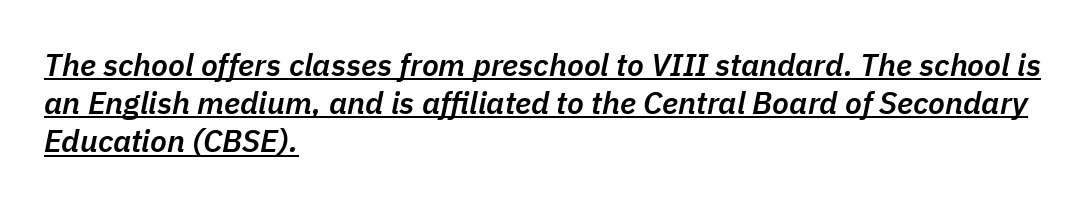
The image shows 31 px semibold type, italic (leaning right); set left-aligned, line spacing 1.23x, normal letter spacing, underlined; low stroke contrast and a medium x-height.
